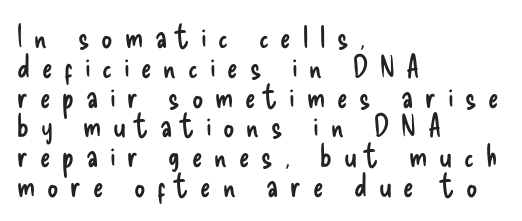
Q: Is the text bold? A: No.
Q: Is the text italic (slanted)? A: No, it is upright.
Q: Is the typeface a serif or a sans-serif typeface? A: Sans-serif.
Q: Is the text underlined? A: No.
Q: How is the paragraph aligned? A: Left-aligned.
Q: Is the spacing between letters normal or unusually wide? A: Unusually wide.
Q: Is the spacing between lines tight, normal or loose? A: Tight.
Q: Width (condensed, normal, or wide)? A: Condensed.
Q: Stroke contrast? A: Low.
Q: x-height? A: Small.
Q: Monospaced? A: No.
